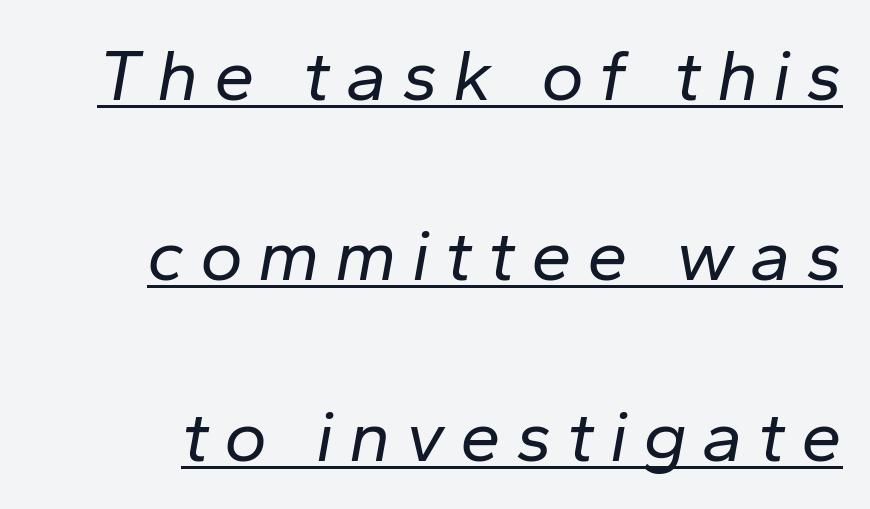
The image shows 73 px regular-weight type, italic (leaning right); set loose line spacing (2.47x), unusually wide letter spacing (+0.21 em), underlined; low stroke contrast and a medium x-height.
